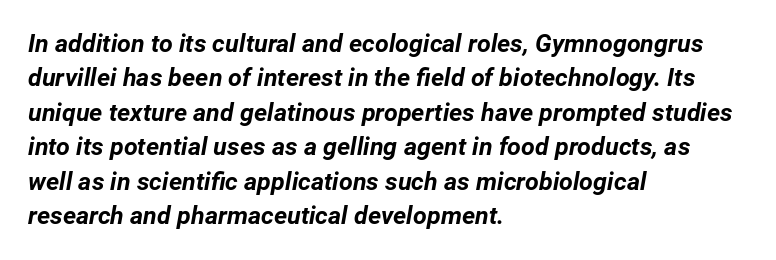
The image shows 25 px bold type, italic (leaning right); set left-aligned, normal line spacing (1.38x), normal letter spacing, not underlined.
